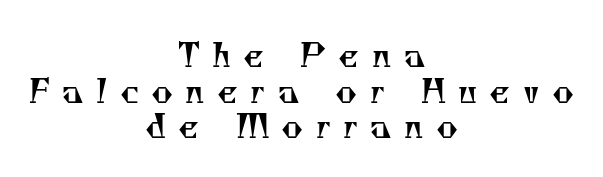
Q: Is the text bold? A: No.
Q: Is the typeface a serif or a sans-serif typeface? A: Serif.
Q: Is the text underlined? A: No.
Q: How is the paragraph aligned? A: Centered.
Q: Is the spacing between letters normal or unusually wide? A: Unusually wide.
Q: Is the spacing between lines tight, normal or loose? A: Tight.
Q: Width (condensed, normal, or wide)? A: Normal.
Q: Stroke contrast? A: Medium.
Q: x-height? A: Small.
Q: Monospaced? A: No.
